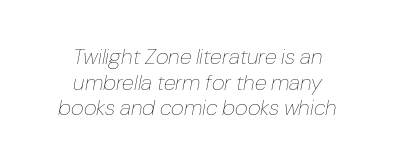
Anything drawn beneath the words? Only blank space. Standard letterfit; no display-style spreading of the glyphs. The lettering tilts uniformly, giving the passage an italic look. The typeface has the unassuming heft of standard copy or less.
